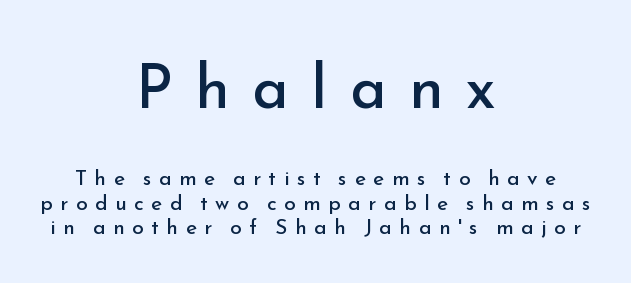
Stem width sits at or under what a default text font uses. Nobody drew a line under any word here. Neither beginnings nor endings align; midpoints do. The tracking jumps out immediately: characters are airy and widely separated.
